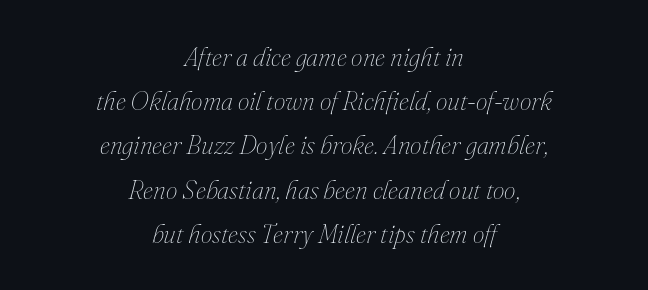
Q: Is the text bold? A: No.
Q: Is the text italic (slanted)? A: Yes, it leans right by about 16 degrees.
Q: Is the text underlined? A: No.
Q: How is the paragraph aligned? A: Centered.
Q: Is the spacing between letters normal or unusually wide? A: Normal.
Q: Is the spacing between lines tight, normal or loose? A: Normal.
